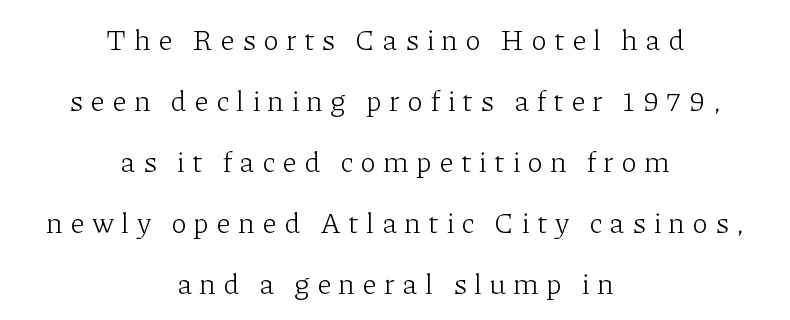
The image shows 29 px light serif type, upright; set centered, loose line spacing (2.1x), unusually wide letter spacing (+0.25 em), not underlined; low stroke contrast and a medium x-height.
